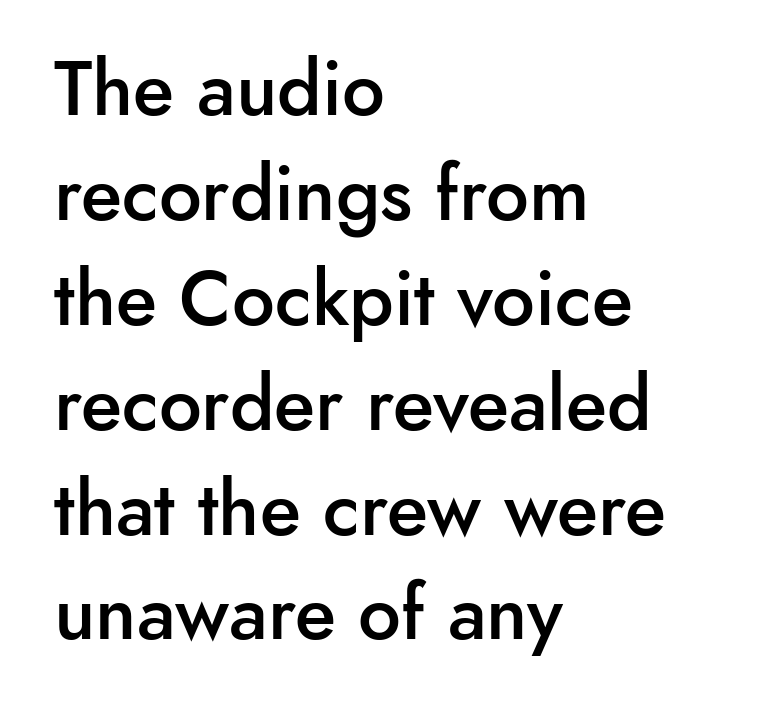
{"serif": "no", "italic": "no", "bold": "semi", "weight": "semibold", "width": "normal", "stroke_contrast": "low", "x_height": "small", "monospaced": "no", "underline": "no", "align": "left", "line_spacing": "normal", "line_spacing_ratio": 1.38, "letter_spacing": "normal", "letter_spacing_em": 0.0, "glyph_px": 76}
